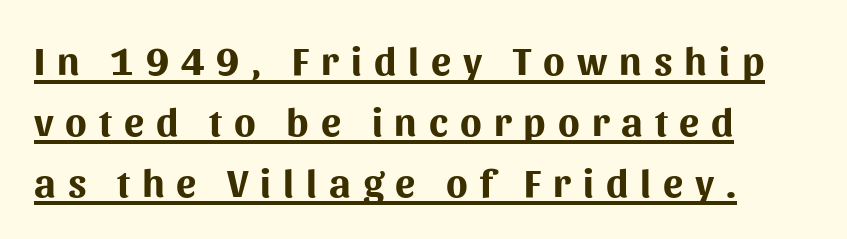
Vertically, the passage feels balanced, rows spaced as you'd expect. Casual observation: everything's shoved over to the left. Do the characters align in a grid? No, the font is proportional. Every letter is thick-stroked: bold, no question. Ascenders rise straight up at ninety degrees.
